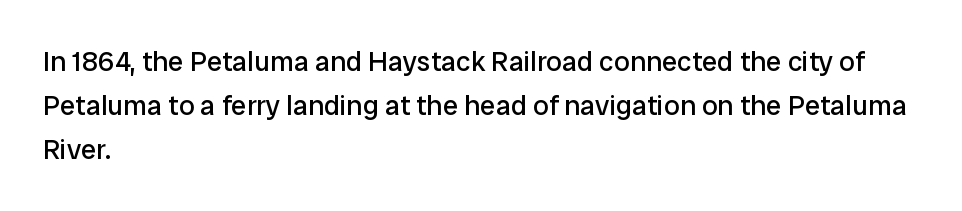
The image shows 28 px regular-weight sans-serif type, upright; set left-aligned, normal line spacing (1.57x), normal letter spacing, not underlined; low stroke contrast and a medium x-height.
